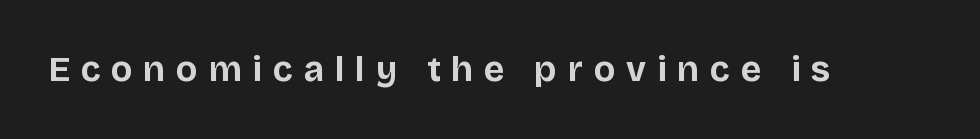
{"serif": "no", "italic": "no", "bold": "yes", "weight": "bold", "width": "normal", "stroke_contrast": "low", "x_height": "large", "monospaced": "no", "underline": "no", "letter_spacing": "wide", "letter_spacing_em": 0.31, "glyph_px": 35}
